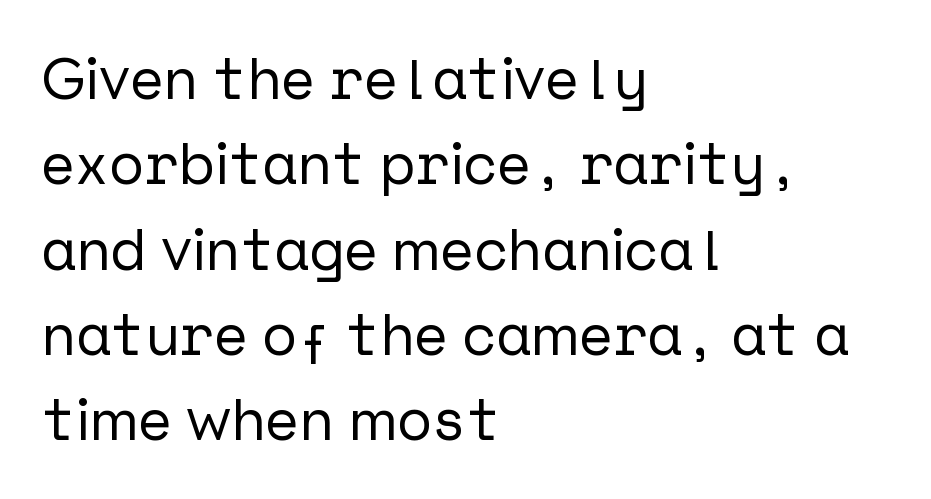
The image shows 58 px sans-serif type, upright; set left-aligned, normal line spacing (1.47x), normal letter spacing, not underlined; low stroke contrast and a medium x-height.
